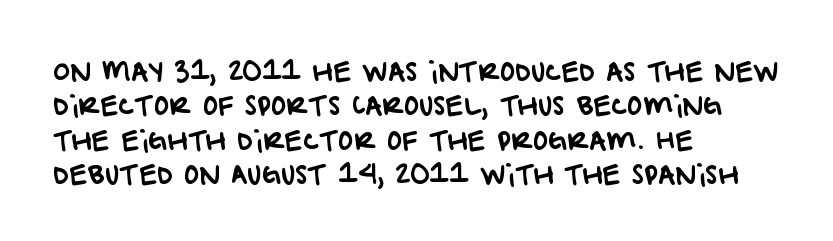
This rendering features lettering with no underline. Tracking here is standard; glyphs follow each other at the usual distance. The paragraph has a hard left edge and a soft right edge. Quick note: interline space is typical.
